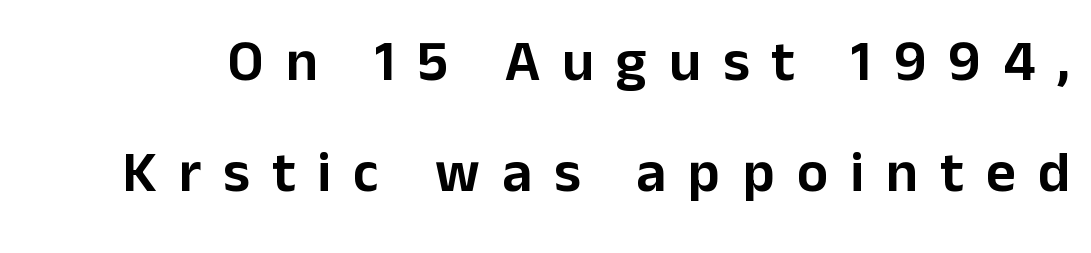
The image shows 58 px sans-serif type, upright; set loose line spacing (1.91x), unusually wide letter spacing (+0.38 em), not underlined; low stroke contrast and a medium x-height.
